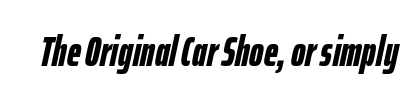
The image shows 43 px semibold, condensed type, italic (leaning right); set normal letter spacing, not underlined; low stroke contrast and a medium x-height.
